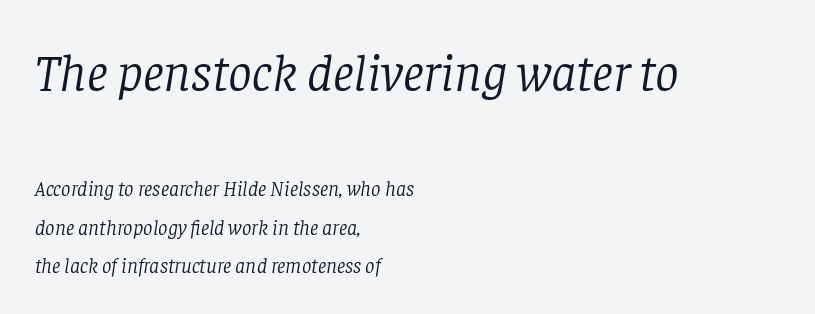
Underlining? Definitely not there. The cut favours lightness, reaching ordinary text weight at its darkest. The letters in the upper block stand taller than those in the block below. These lines are composed in type with serifs. Varying glyph widths throughout — classic text-font behaviour.
